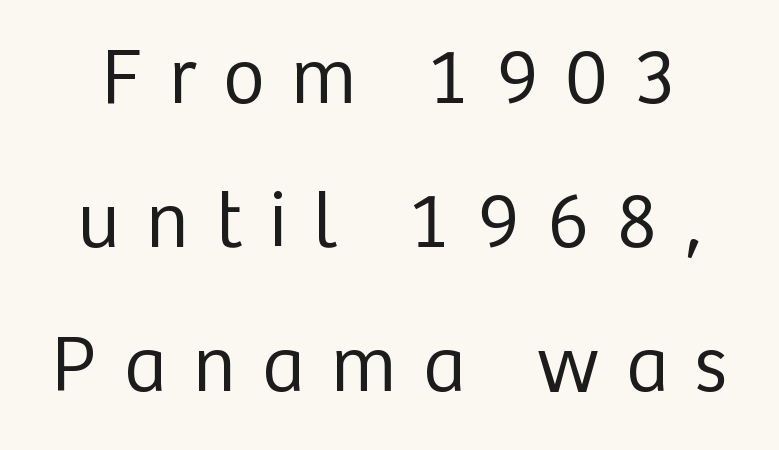
The zone under the glyphs is completely vacant. Nope, no serifs anywhere on these letters. Glyph-to-glyph distance is far greater than everyday printed text. The weight tops out at a normal text grade. The specimen reads as upright at a glance.
